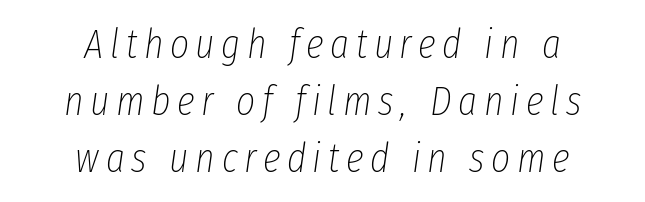
The image shows 41 px thin, condensed type, italic (leaning right); set centered, normal line spacing (1.39x), not underlined; low stroke contrast and a medium x-height.
